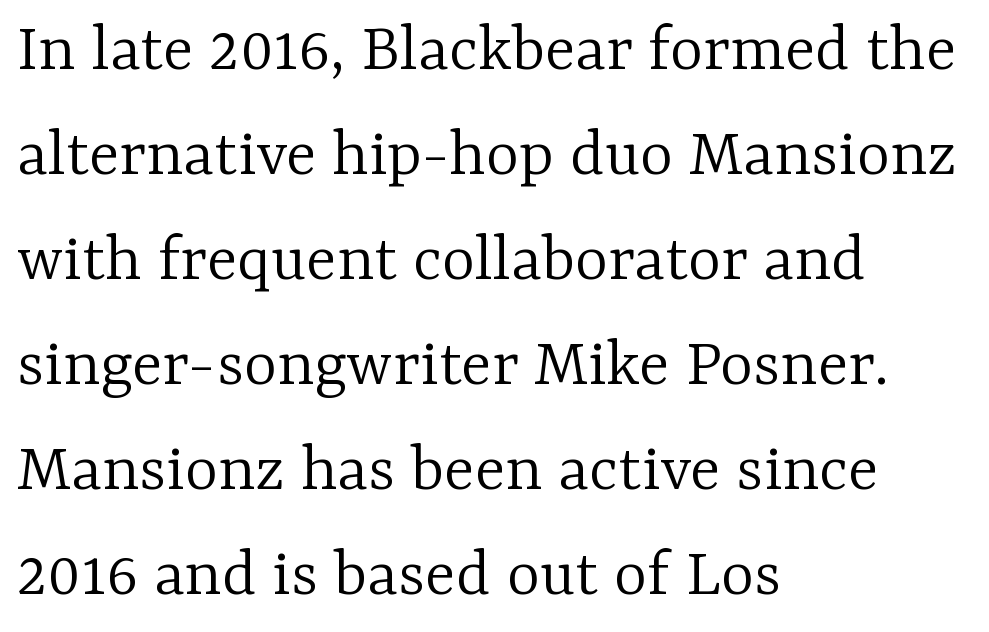
The image shows 71 px light serif type, upright; set left-aligned, normal line spacing (1.48x), normal letter spacing, not underlined; low stroke contrast and a medium x-height.
